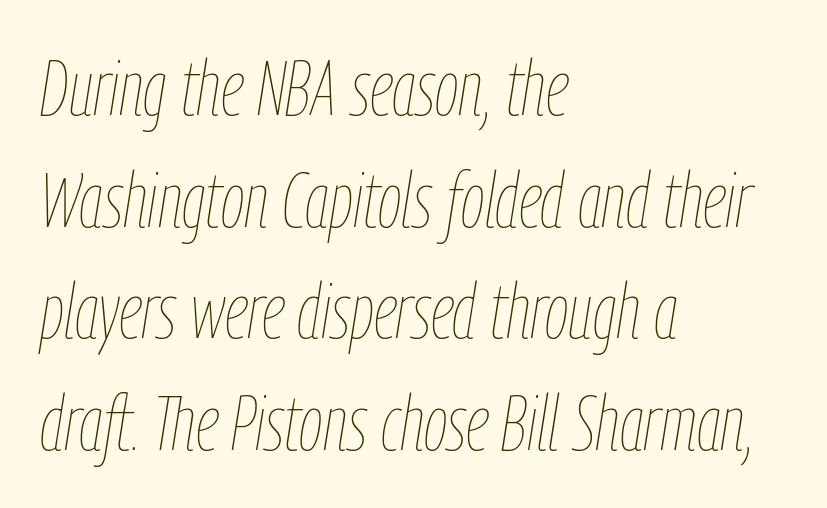
The specimen omits any rule beneath the text block's lines. Is the block centered? No — it sits flush against the left margin. Is this a heavy cut? Hardly; it is regular or lighter. Honestly, the row spacing looks completely unremarkable.
